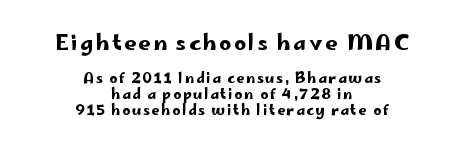
The image shows 21 px text type, upright; set centered, tight line spacing (1.14x), not underlined; the first (top) block is 1.5x larger.
